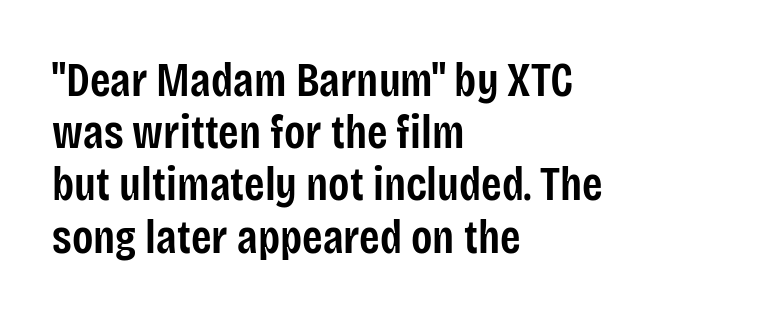
{"serif": "no", "italic": "no", "bold": "semi", "weight": "semibold", "width": "condensed", "stroke_contrast": "low", "x_height": "large", "monospaced": "no", "underline": "no", "align": "left", "line_spacing": "tight", "line_spacing_ratio": 1.11, "letter_spacing": "normal", "letter_spacing_em": 0.0, "glyph_px": 47}
